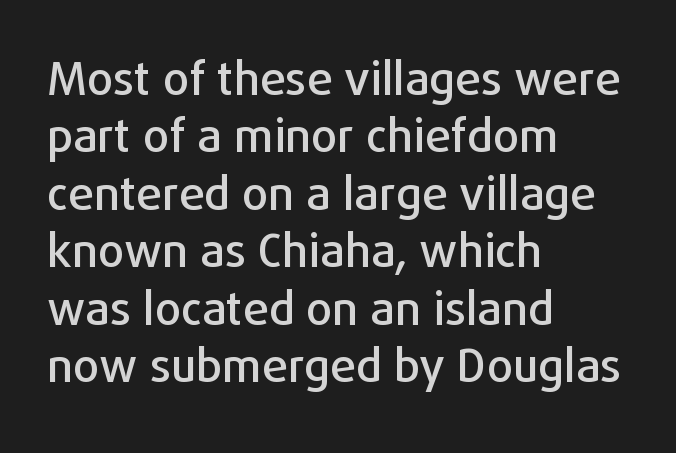
The image shows 46 px sans-serif type, upright; set left-aligned, normal line spacing (1.25x), normal letter spacing, not underlined; low stroke contrast and a medium x-height.
